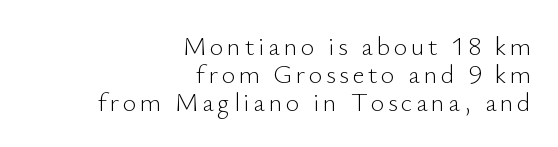
This is the regular roman posture of the typeface. The typesetter chose a ragged-left arrangement here. Has an underline been added? It has not. A typesetter would call this leading minimal, almost set solid. Ink coverage per letter is moderate at most.
